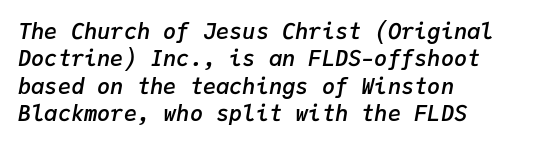
The image shows 22 px text type, italic (leaning right); set left-aligned, normal line spacing (1.25x), normal letter spacing, not underlined.
